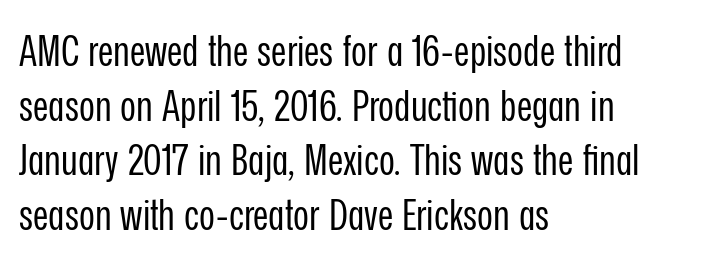
Q: Is the text bold? A: No.
Q: Is the text italic (slanted)? A: No, it is upright.
Q: Is the typeface a serif or a sans-serif typeface? A: Sans-serif.
Q: Is the text underlined? A: No.
Q: How is the paragraph aligned? A: Left-aligned.
Q: Is the spacing between letters normal or unusually wide? A: Normal.
Q: Is the spacing between lines tight, normal or loose? A: Normal.
Q: Width (condensed, normal, or wide)? A: Condensed.
Q: Stroke contrast? A: Low.
Q: x-height? A: Medium.
Q: Monospaced? A: No.
